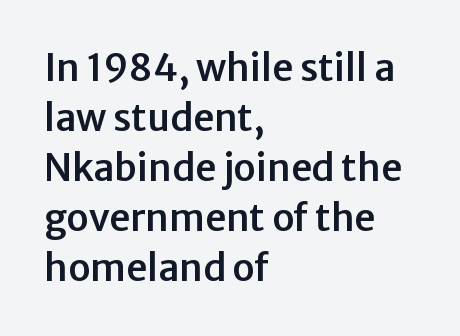
This sample uses plain, unmodified letter spacing. Nothing sits at the stroke ends, so this counts as sans-serif. This sample is left-justified, so line endings fall wherever the words run out. Notice how descenders clear the ascenders below comfortably — that's standard leading. Varying glyph widths throughout — classic text-font behaviour.
